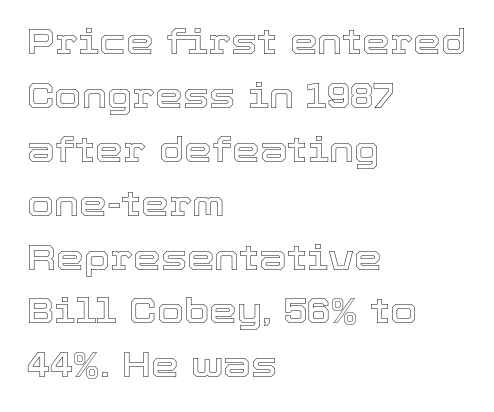
{"italic": "no", "width": "normal", "x_height": "medium", "monospaced": "no", "underline": "no", "align": "left", "line_spacing": "normal", "line_spacing_ratio": 1.54, "letter_spacing": "normal", "letter_spacing_em": 0.0, "glyph_px": 35}
